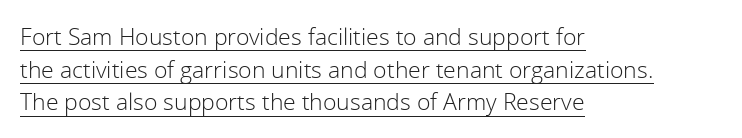
Short and long lines alike share a common starting point at left. A typesetter would call this leading conventional body-copy spacing. Inter-character spacing is left at the font's built-in metrics. Bold? No — there's no thickening of the strokes. The font's upright variant was chosen for this text. The words here are underlined.
